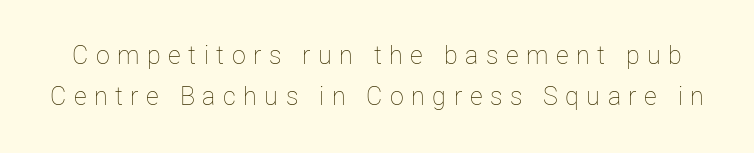
Display-style spreading of the glyphs; the letterfit is very open. Summary of vertical rhythm: regular, with standard interline spacing. Do the letters lean? They stand straight. Only glyphs here, with clear space below each row.
